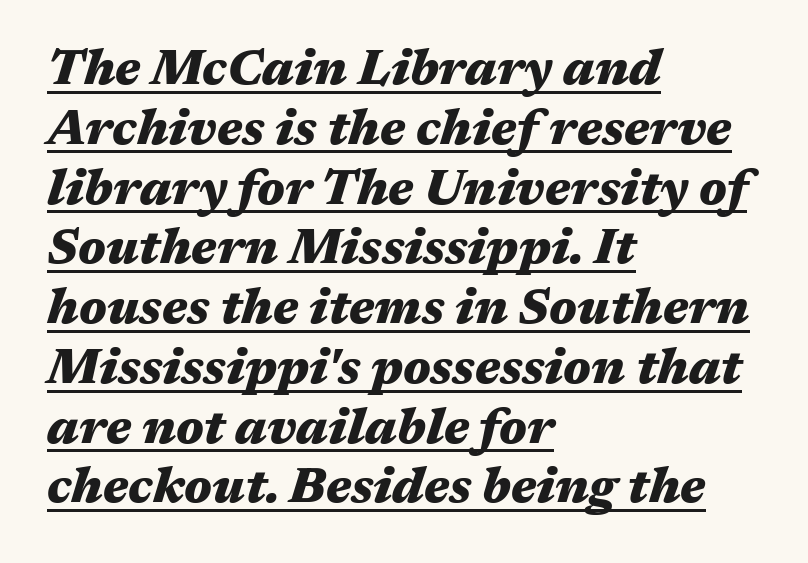
Q: Is the text bold? A: Yes.
Q: Is the text italic (slanted)? A: Yes, it leans right by about 17 degrees.
Q: Is the text underlined? A: Yes.
Q: How is the paragraph aligned? A: Left-aligned.
Q: Is the spacing between letters normal or unusually wide? A: Normal.
Q: Width (condensed, normal, or wide)? A: Wide.
Q: Stroke contrast? A: Medium.
Q: x-height? A: Medium.
Q: Monospaced? A: No.
